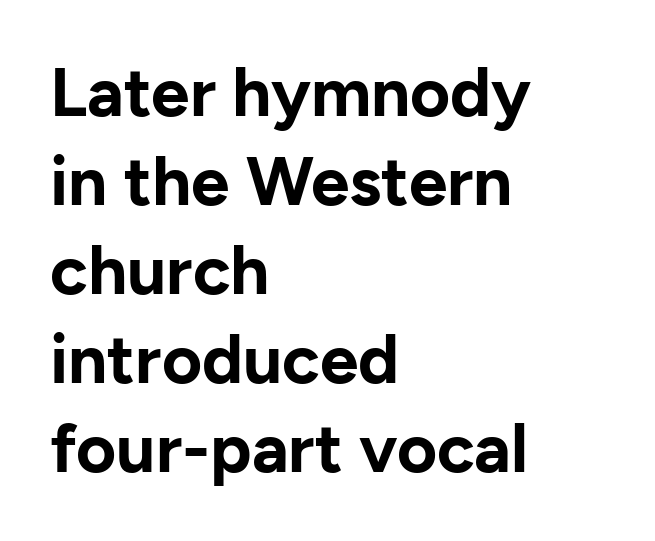
Q: Is the text bold? A: Yes.
Q: Is the text italic (slanted)? A: No, it is upright.
Q: Is the typeface a serif or a sans-serif typeface? A: Sans-serif.
Q: Is the text underlined? A: No.
Q: How is the paragraph aligned? A: Left-aligned.
Q: Is the spacing between letters normal or unusually wide? A: Normal.
Q: Is the spacing between lines tight, normal or loose? A: Normal.
Q: Width (condensed, normal, or wide)? A: Normal.
Q: Stroke contrast? A: Low.
Q: x-height? A: Medium.
Q: Monospaced? A: No.
